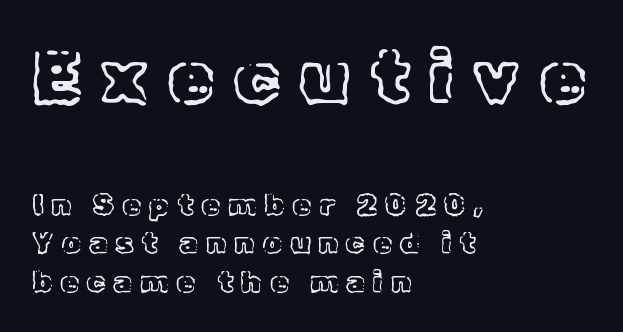
Q: Is the text italic (slanted)? A: No, it is upright.
Q: Is the text underlined? A: No.
Q: How is the paragraph aligned? A: Left-aligned.
Q: Is the spacing between letters normal or unusually wide? A: Unusually wide.
Q: Is the spacing between lines tight, normal or loose? A: Normal.
Q: Which block of text is set in a larger size, the first (top) or the second (bottom)? A: The first (top) one.
Q: Width (condensed, normal, or wide)? A: Normal.
Q: x-height? A: Medium.
Q: Monospaced? A: No.
